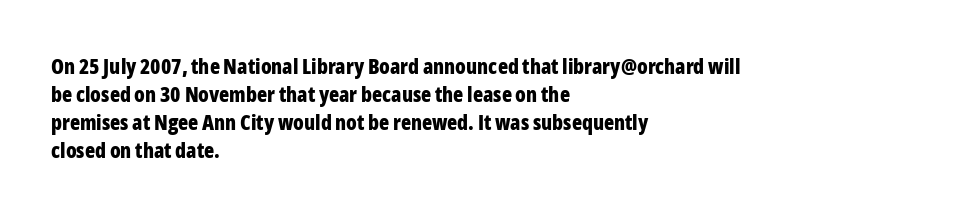
Anything drawn beneath the words? Only blank space. Evenly set lines give the paragraph a standard silhouette. In CSS terms this would be text-align: left. The font's upright variant was chosen for this text. Strokes here are thick enough to call this a true bold.
